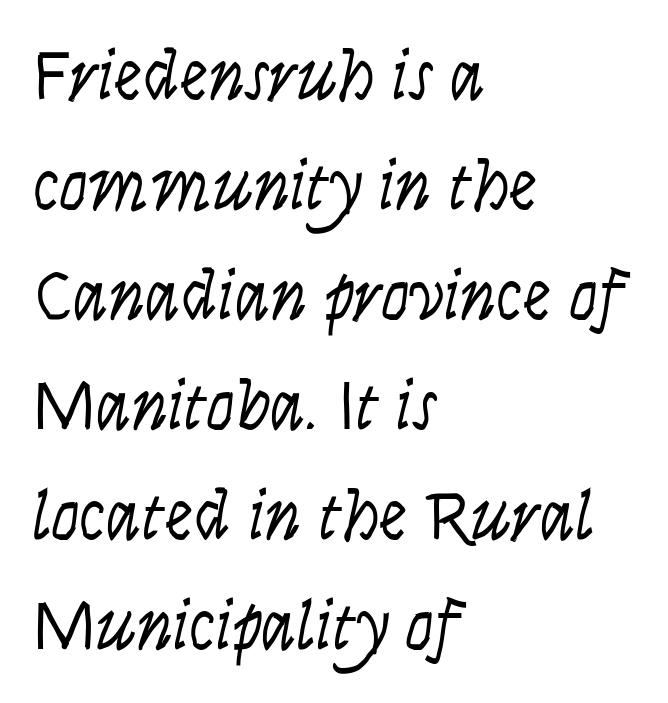
{"italic": "yes", "lean": "right", "slant_degrees": 9, "bold": "no", "weight": "light", "width": "condensed", "stroke_contrast": "low", "x_height": "large", "monospaced": "no", "underline": "no", "align": "left", "line_spacing": "normal", "line_spacing_ratio": 1.55, "letter_spacing": "normal", "letter_spacing_em": 0.0, "glyph_px": 71}
